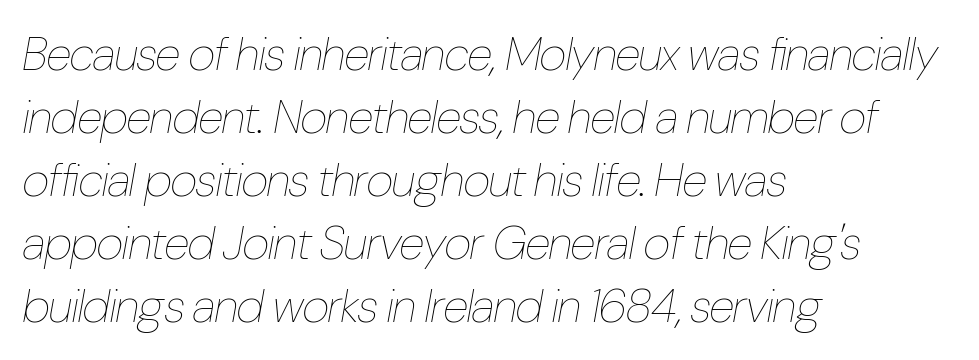
{"italic": "yes", "lean": "right", "slant_degrees": 10, "bold": "no", "weight": "thin", "width": "condensed", "stroke_contrast": "low", "x_height": "medium", "monospaced": "no", "underline": "no", "align": "left", "line_spacing": "normal", "line_spacing_ratio": 1.34, "letter_spacing": "normal", "letter_spacing_em": 0.0, "glyph_px": 47}
